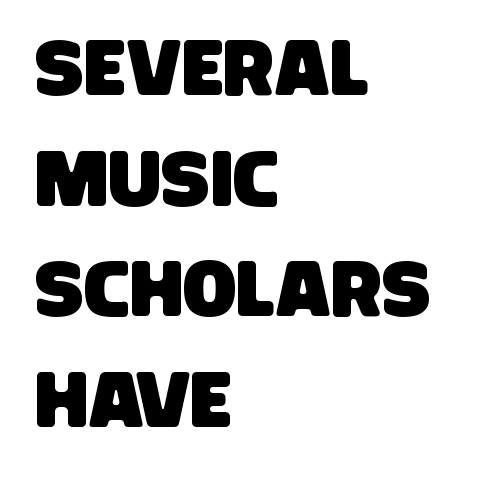
{"serif": "no", "width": "condensed", "stroke_contrast": "low", "x_height": "large", "monospaced": "no", "underline": "no", "align": "left", "line_spacing": "normal", "line_spacing_ratio": 1.4, "letter_spacing": "normal", "letter_spacing_em": 0.0, "glyph_px": 79}
